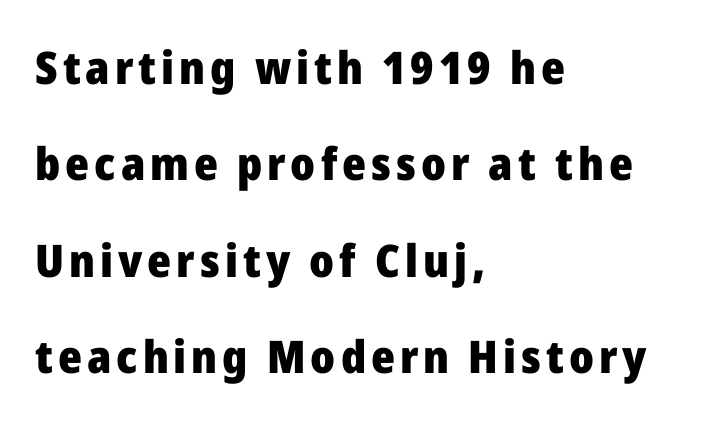
{"serif": "no", "italic": "no", "bold": "yes", "weight": "heavy", "width": "normal", "stroke_contrast": "low", "x_height": "medium", "monospaced": "no", "underline": "no", "align": "left", "line_spacing": "loose", "line_spacing_ratio": 2.14, "glyph_px": 45}
